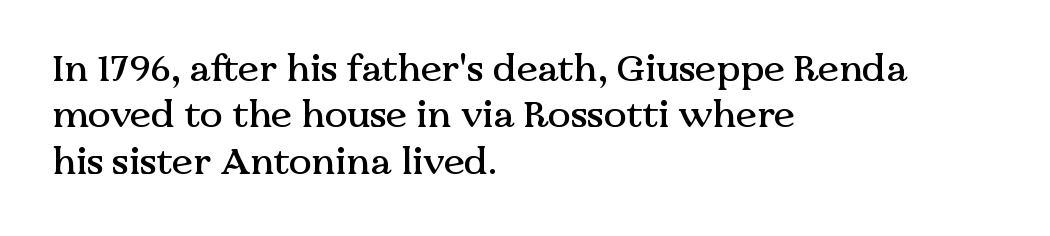
Q: Is the text italic (slanted)? A: No, it is upright.
Q: Is the typeface a serif or a sans-serif typeface? A: Serif.
Q: Is the text underlined? A: No.
Q: How is the paragraph aligned? A: Left-aligned.
Q: Is the spacing between letters normal or unusually wide? A: Normal.
Q: Width (condensed, normal, or wide)? A: Normal.
Q: Stroke contrast? A: Medium.
Q: x-height? A: Medium.
Q: Monospaced? A: No.
